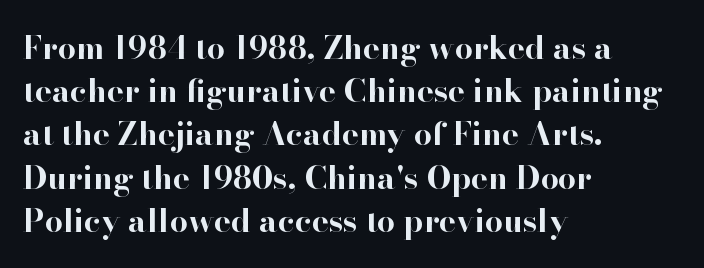
{"serif": "yes", "italic": "no", "bold": "yes", "weight": "bold", "width": "normal", "stroke_contrast": "high", "x_height": "small", "monospaced": "no", "underline": "no", "align": "left", "line_spacing": "normal", "line_spacing_ratio": 1.35, "letter_spacing": "normal", "letter_spacing_em": 0.0, "glyph_px": 32}
